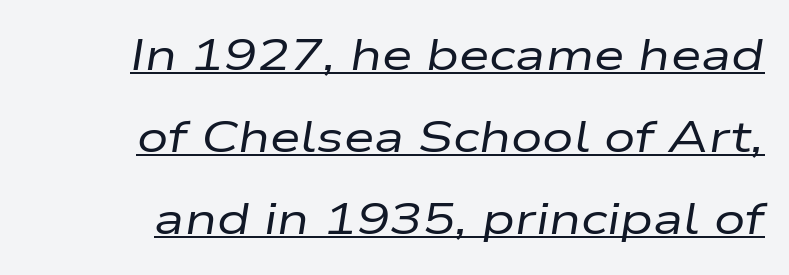
The image shows 44 px regular-weight, wide type, italic (leaning right); set right-aligned, line spacing 1.86x, normal letter spacing, underlined; low stroke contrast and a medium x-height.
